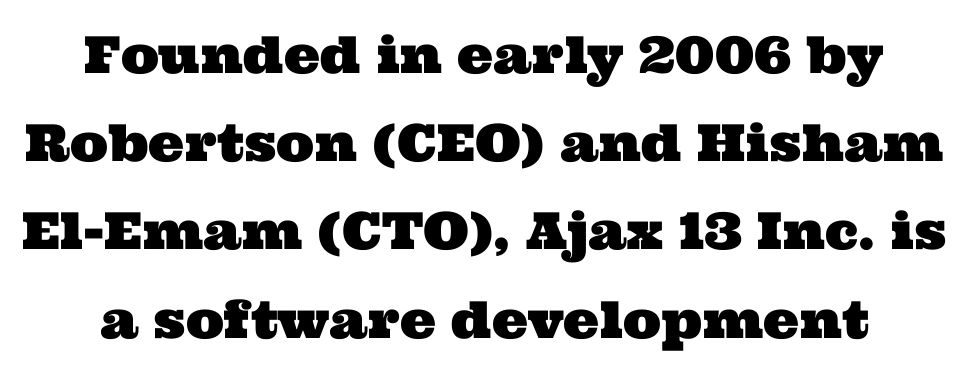
Q: Is the typeface a serif or a sans-serif typeface? A: Serif.
Q: Is the text underlined? A: No.
Q: Is the spacing between letters normal or unusually wide? A: Normal.
Q: Width (condensed, normal, or wide)? A: Wide.
Q: Stroke contrast? A: Medium.
Q: x-height? A: Medium.
Q: Monospaced? A: No.
